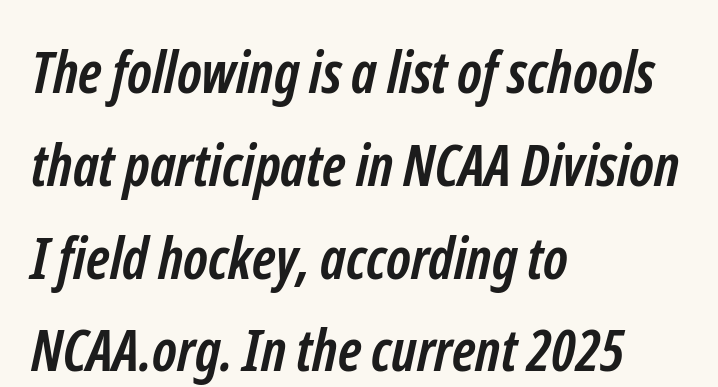
The image shows 58 px semibold, condensed sans-serif type; set left-aligned, normal line spacing (1.6x), normal letter spacing, not underlined; low stroke contrast and a medium x-height.
